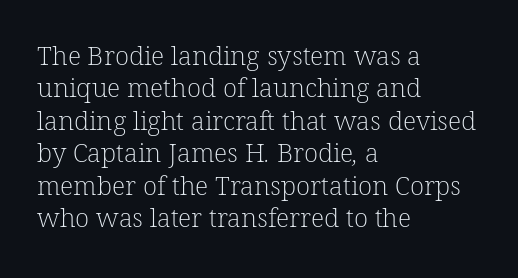
{"bold": "no", "underline": "no", "align": "left", "line_spacing": "normal", "line_spacing_ratio": 1.25, "letter_spacing": "normal", "letter_spacing_em": 0.0, "glyph_px": 26}
